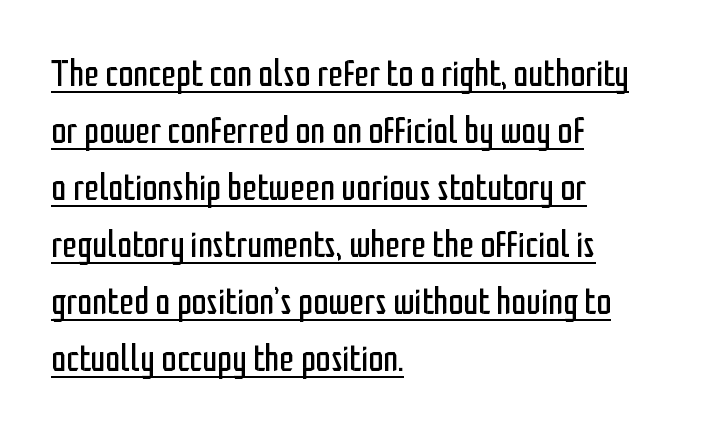
Q: Is the text bold? A: No.
Q: Is the text italic (slanted)? A: No, it is upright.
Q: Is the typeface a serif or a sans-serif typeface? A: Sans-serif.
Q: Is the text underlined? A: Yes.
Q: How is the paragraph aligned? A: Left-aligned.
Q: Is the spacing between letters normal or unusually wide? A: Normal.
Q: Is the spacing between lines tight, normal or loose? A: Normal.
Q: Width (condensed, normal, or wide)? A: Condensed.
Q: Stroke contrast? A: Low.
Q: x-height? A: Medium.
Q: Monospaced? A: No.
